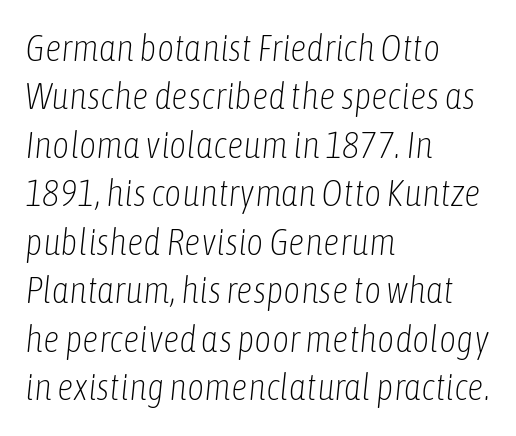
The image shows 37 px light, condensed type, italic (leaning right); set left-aligned, normal line spacing (1.31x), normal letter spacing, not underlined; low stroke contrast and a medium x-height.
